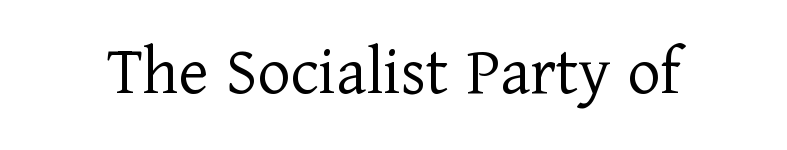
The area under the type is left untouched. The strokes carry an ordinary text weight at most. The glyphs in this specimen are seriffed. Is the letter spacing exaggerated? No — it looks like the ordinary default. The passage shown is typed in a proportional face where columns would drift. It's the straight-up-and-down kind of type.
